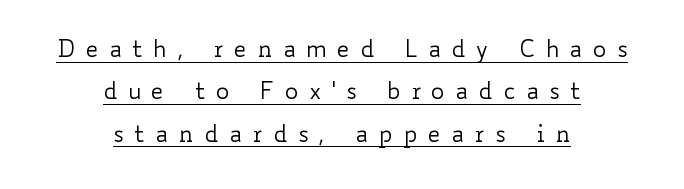
Q: Is the text bold? A: No.
Q: Is the text italic (slanted)? A: No, it is upright.
Q: Is the text underlined? A: Yes.
Q: How is the paragraph aligned? A: Centered.
Q: Is the spacing between letters normal or unusually wide? A: Unusually wide.
